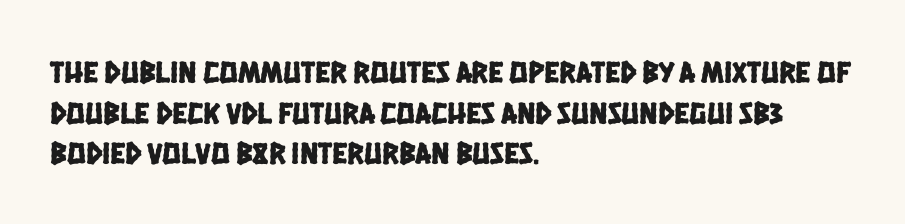
The rendering keeps characters at their native spacing. Descenders are the only things crossing below the line. Visually the block forms a straight wall on the left and a jagged coastline on the right. These lines sit exactly where default settings would place them.
